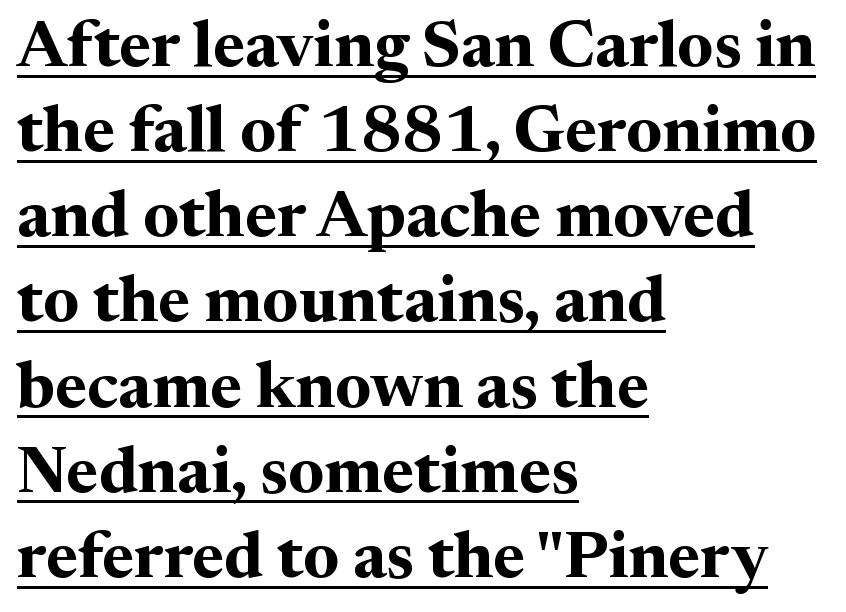
{"serif": "yes", "italic": "no", "bold": "yes", "weight": "bold", "width": "normal", "stroke_contrast": "medium", "x_height": "medium", "monospaced": "no", "underline": "yes", "align": "left", "line_spacing": "normal", "line_spacing_ratio": 1.29, "letter_spacing": "normal", "letter_spacing_em": 0.0, "glyph_px": 66}
